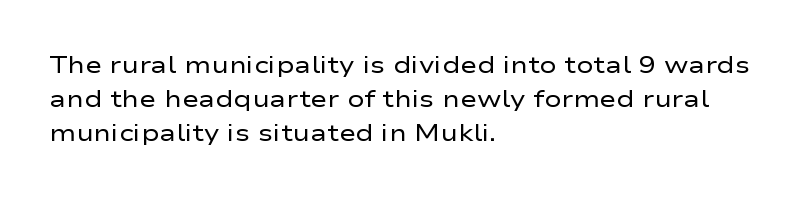
Q: Is the text bold? A: No.
Q: Is the text italic (slanted)? A: No, it is upright.
Q: Is the text underlined? A: No.
Q: How is the paragraph aligned? A: Left-aligned.
Q: Is the spacing between letters normal or unusually wide? A: Normal.
Q: Is the spacing between lines tight, normal or loose? A: Normal.
